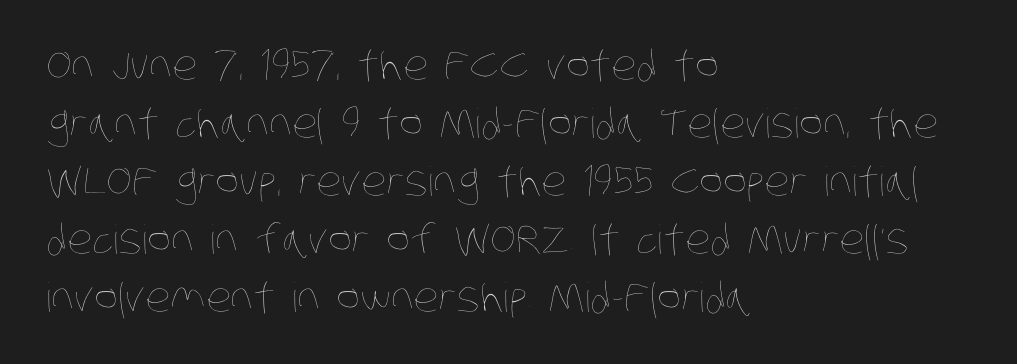
{"bold": "no", "weight": "thin", "width": "condensed", "stroke_contrast": "low", "x_height": "large", "monospaced": "no", "underline": "no", "align": "left", "line_spacing": "normal", "line_spacing_ratio": 1.45, "letter_spacing": "normal", "letter_spacing_em": 0.0, "glyph_px": 40}
